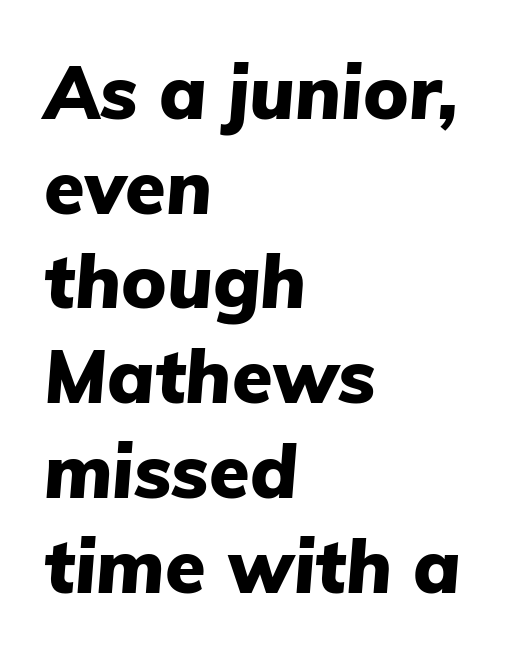
{"italic": "yes", "lean": "right", "slant_degrees": 5, "bold": "yes", "weight": "heavy", "width": "normal", "stroke_contrast": "low", "x_height": "medium", "monospaced": "no", "underline": "no", "align": "left", "line_spacing": "normal", "line_spacing_ratio": 1.28, "letter_spacing": "normal", "letter_spacing_em": 0.0, "glyph_px": 74}
